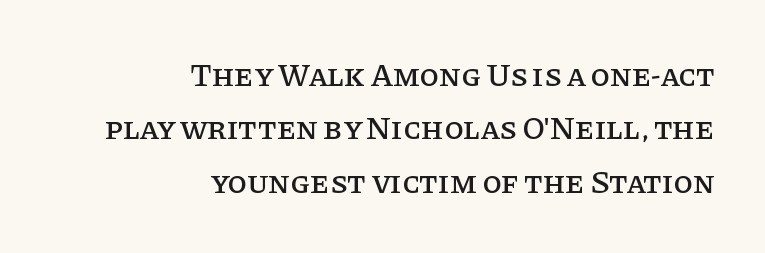
{"serif": "yes", "italic": "no", "width": "normal", "stroke_contrast": "low", "x_height": "large", "monospaced": "no", "underline": "no", "align": "right", "line_spacing": "normal", "line_spacing_ratio": 1.67, "letter_spacing": "normal", "letter_spacing_em": 0.0, "glyph_px": 32}
